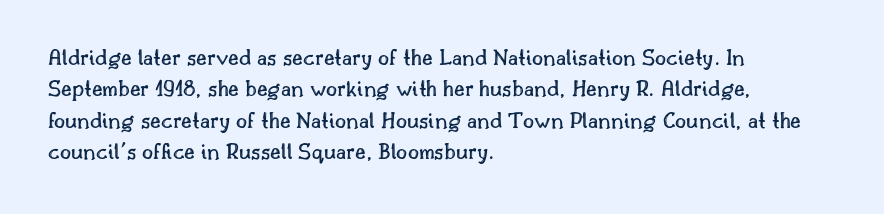
The image shows 24 px text type, upright; set left-aligned, normal line spacing (1.31x), normal letter spacing, not underlined.
